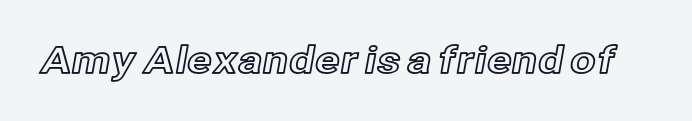
Rule under the text: the space is simply empty. Varying glyph widths throughout — classic text-font behaviour. This sample uses plain, unmodified letter spacing.
